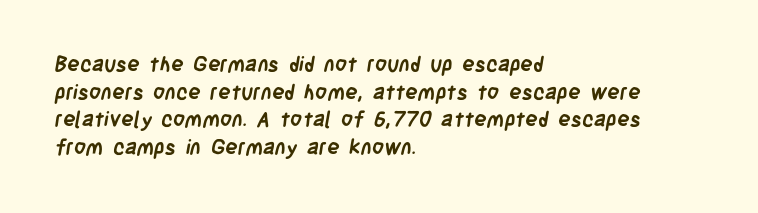
The image shows 21 px bold type; set left-aligned, normal line spacing (1.31x), normal letter spacing, not underlined.
